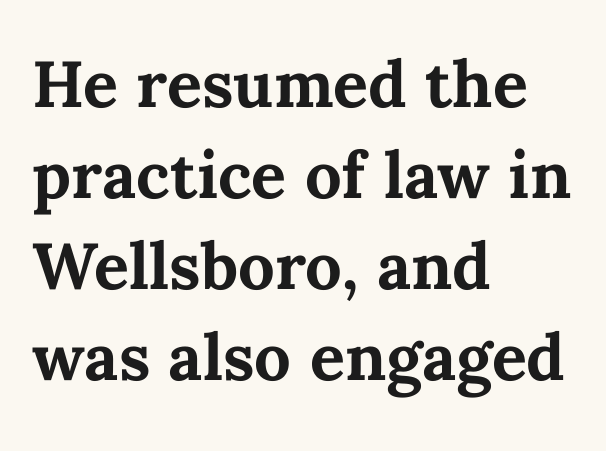
Regarding leading, the lines here are spaced in the standard way. The typography opts for an upright posture over an oblique one. These lines keep a tight, regular rhythm from letter to letter. Each row of text sits above clean, open space. Look at the stroke-to-counter ratio: heavy, a bold.
